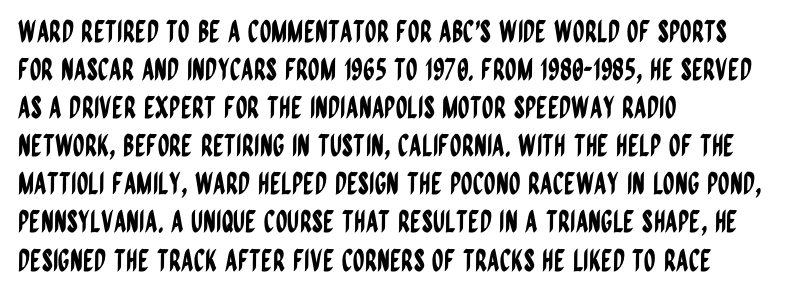
Visually the block forms a straight wall on the left and a jagged coastline on the right. Serif or sans? Sans — the stroke terminals are bare. Clear beneath every line of the passage. A roman cut, with each character standing at attention.
